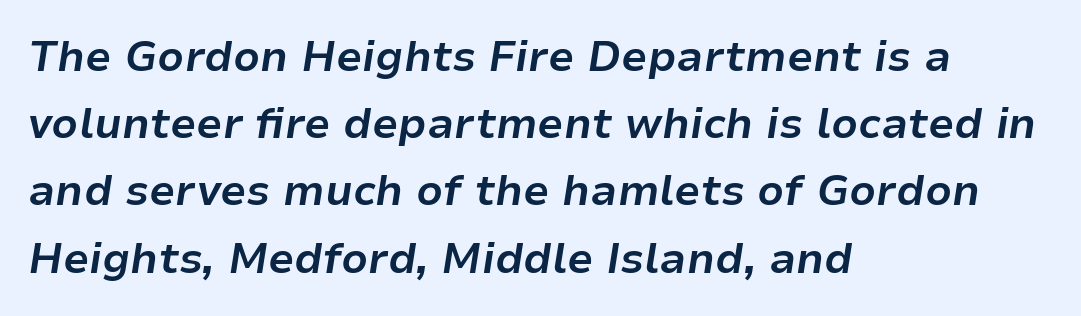
Typeset ragged right — the left edge is the straight one. Decoration check: the copy has no underline. What's the leading like? Ordinary, nothing unusual. The letters advance in unequal steps, a hallmark of proportional type. The line texture is even and compact thanks to regular tracking. The font is running at its bold setting.
